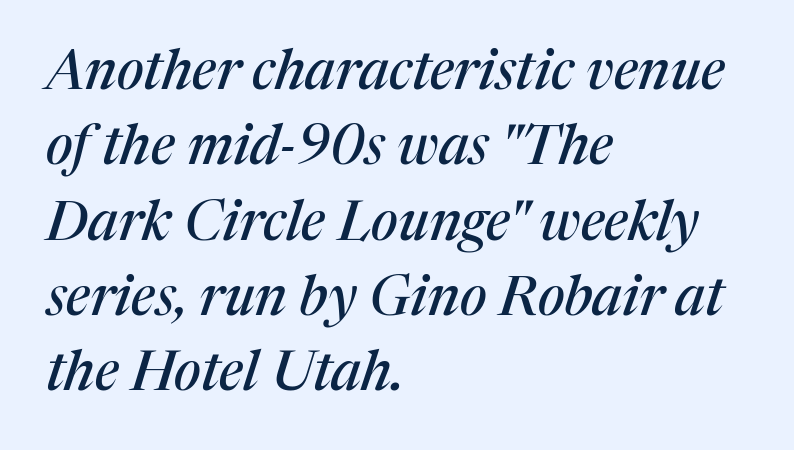
The text was rendered using a seriffed face with decorative stroke endings. The text carries the slant typical of an italic or oblique font. The lines in this sample share a left origin and differ only in where they stop. The lines sit at an ordinary, default distance from one another.
